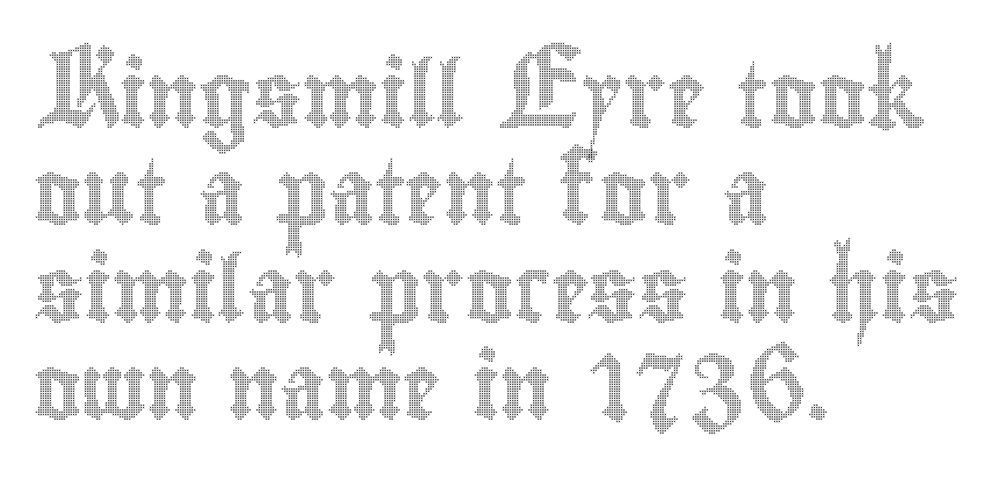
The image shows 65 px condensed type, upright; set left-aligned, normal line spacing (1.5x), normal letter spacing, not underlined; a small x-height.
